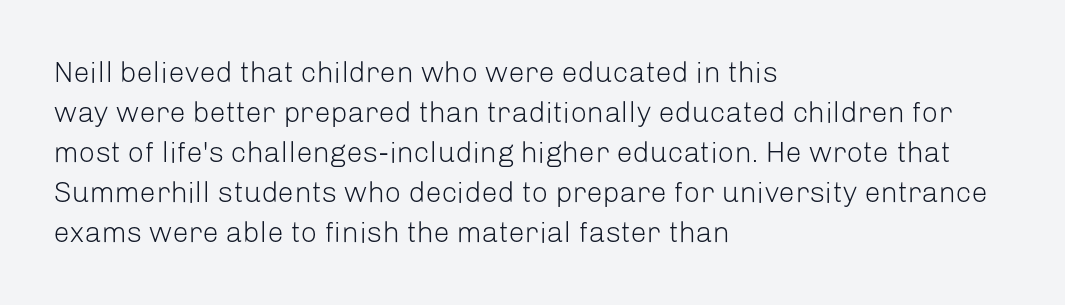
{"serif": "no", "italic": "no", "bold": "no", "weight": "light", "width": "normal", "stroke_contrast": "low", "x_height": "medium", "monospaced": "no", "underline": "no", "align": "left", "line_spacing": "normal", "line_spacing_ratio": 1.38, "letter_spacing": "normal", "letter_spacing_em": 0.0, "glyph_px": 29}
